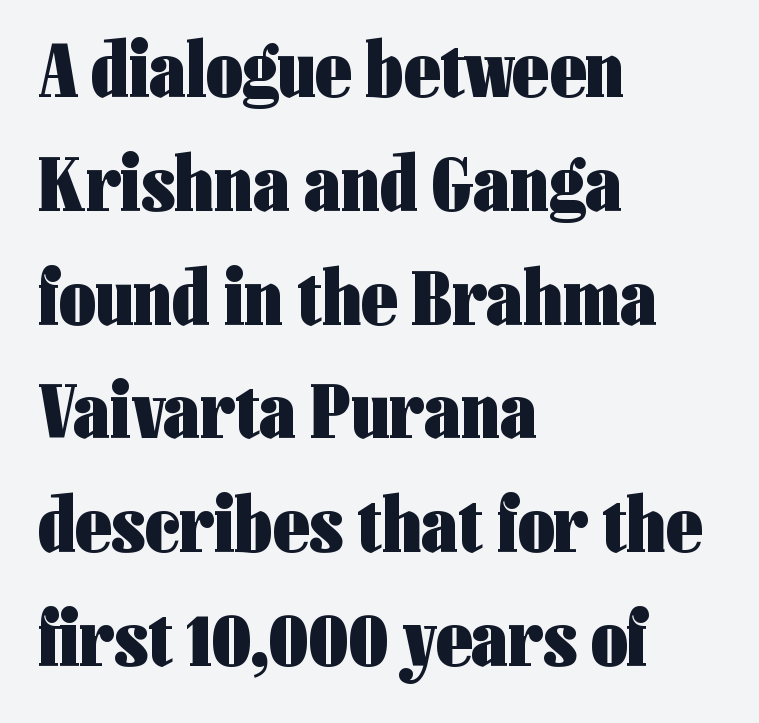
The image shows 79 px heavy, condensed sans-serif type, upright; set left-aligned, normal line spacing (1.44x), normal letter spacing, not underlined; low stroke contrast and a medium x-height.
